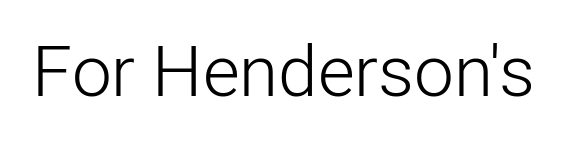
The image shows 71 px light sans-serif type, upright; set normal letter spacing, not underlined; low stroke contrast and a medium x-height.
